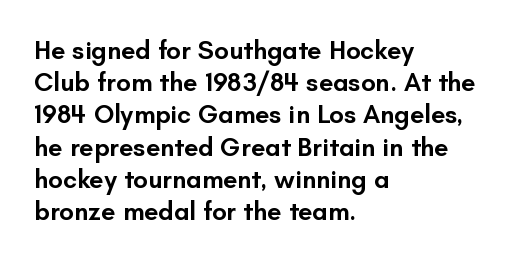
{"italic": "no", "bold": "semi", "underline": "no", "align": "left", "line_spacing_ratio": 1.24, "letter_spacing": "normal", "letter_spacing_em": 0.0, "glyph_px": 26}
